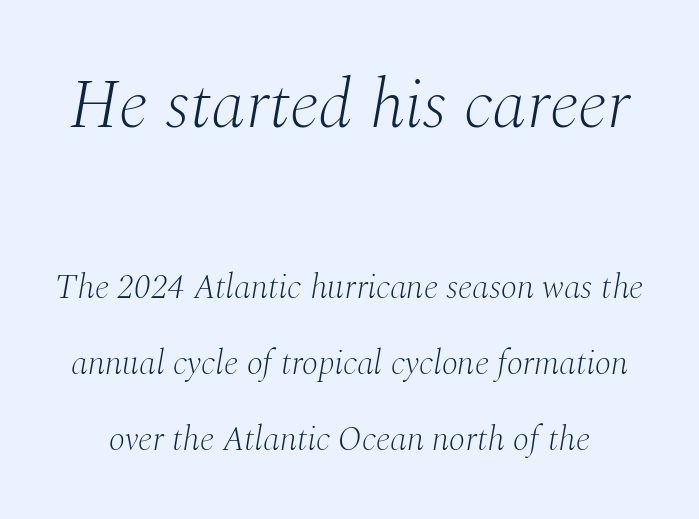
The image shows 69 px light serif type, italic (leaning right); set loose line spacing (2.23x), normal letter spacing, not underlined; the first (top) block is 2.03x larger; medium stroke contrast and a medium x-height.
